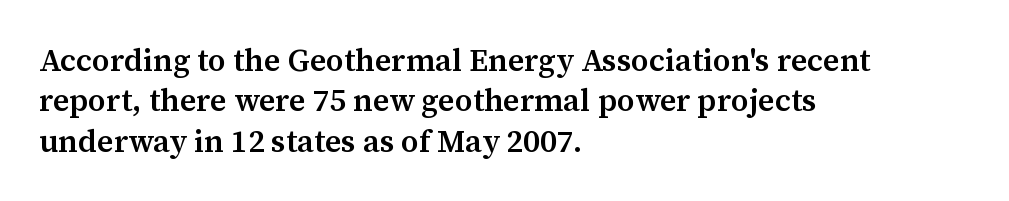
The image shows 31 px semibold serif type, upright; set left-aligned, normal line spacing (1.3x), normal letter spacing, not underlined; medium stroke contrast and a medium x-height.
